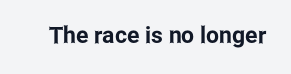
The image shows 23 px text type, upright; set normal letter spacing, not underlined.
